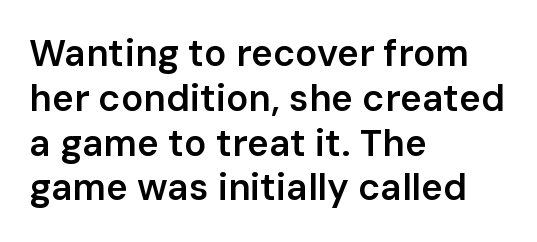
{"serif": "no", "italic": "no", "bold": "semi", "weight": "semibold", "width": "normal", "stroke_contrast": "low", "x_height": "medium", "monospaced": "no", "underline": "no", "align": "left", "line_spacing_ratio": 1.21, "letter_spacing": "normal", "letter_spacing_em": 0.0, "glyph_px": 37}
